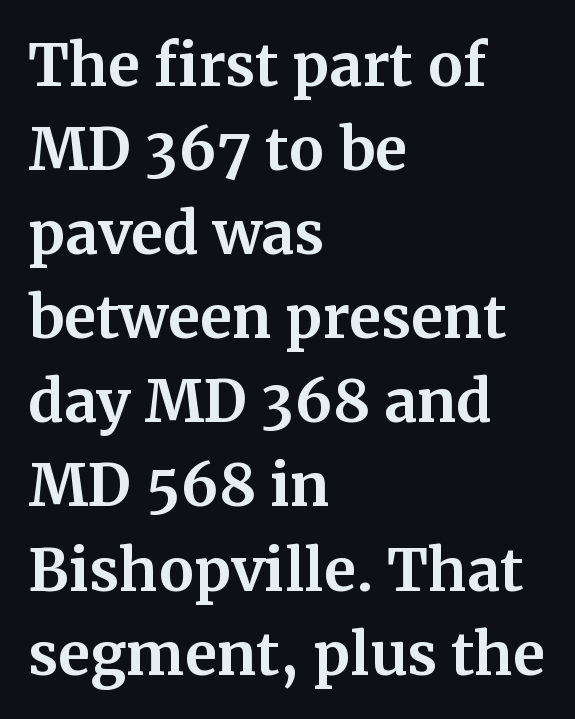
What weight is shown? A full bold with thick strokes. Do the letters lean? They stand straight. Honestly, the row spacing looks completely unremarkable. The rendering uses natural spacing where letterforms have individual widths. Alignment: flush left.
